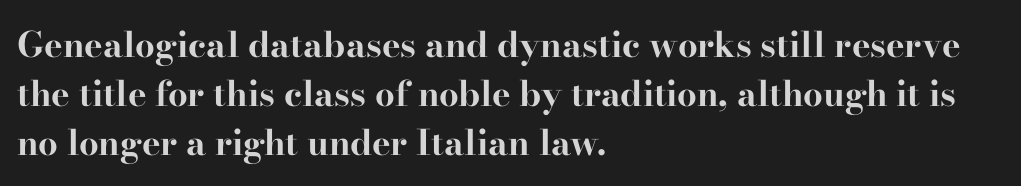
This sample uses an upright cut, with every glyph sitting square on the baseline. Note the varied advance widths — an 'i' is clearly narrower than an 'm'. Observe the serifs anchoring each vertical stroke in this sample. Plenty of ink on the page — the face is bold.
